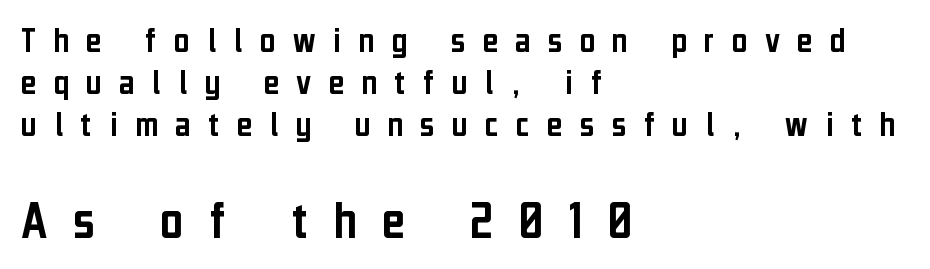
The image shows 55 px condensed sans-serif type, upright; set left-aligned, tight line spacing (1.14x), unusually wide letter spacing (+0.47 em), not underlined; the second (bottom) block is 1.49x larger; low stroke contrast and a medium x-height.
